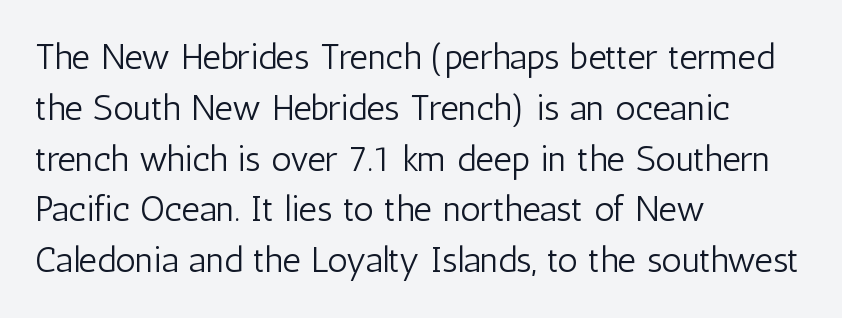
The image shows 36 px light, condensed sans-serif type, upright; set left-aligned, normal line spacing (1.41x), normal letter spacing, not underlined; low stroke contrast and a medium x-height.
